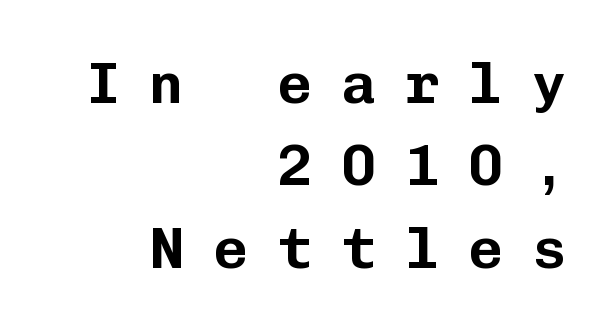
{"serif": "no", "italic": "no", "width": "normal", "stroke_contrast": "low", "x_height": "medium", "monospaced": "yes", "underline": "no", "align": "right", "line_spacing": "normal", "line_spacing_ratio": 1.42, "letter_spacing": "wide", "letter_spacing_em": 0.5, "glyph_px": 58}
